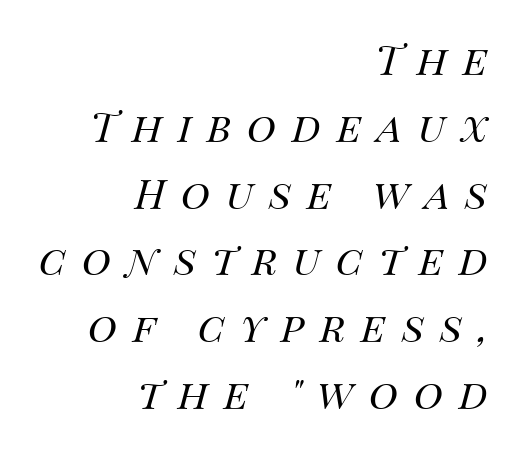
The image shows 40 px regular-weight type, italic (leaning right); set right-aligned, normal line spacing (1.67x), unusually wide letter spacing (+0.39 em), not underlined; medium stroke contrast and a large x-height.
